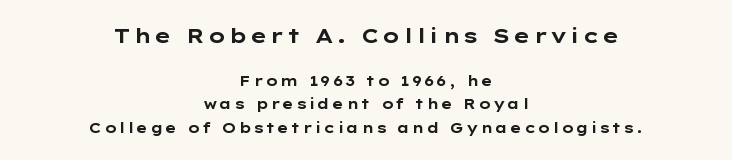
Q: Is the text bold? A: Yes.
Q: Is the text italic (slanted)? A: No, it is upright.
Q: Is the text underlined? A: No.
Q: How is the paragraph aligned? A: Centered.
Q: Is the spacing between lines tight, normal or loose? A: Normal.
Q: Which block of text is set in a larger size, the first (top) or the second (bottom)? A: The first (top) one.
